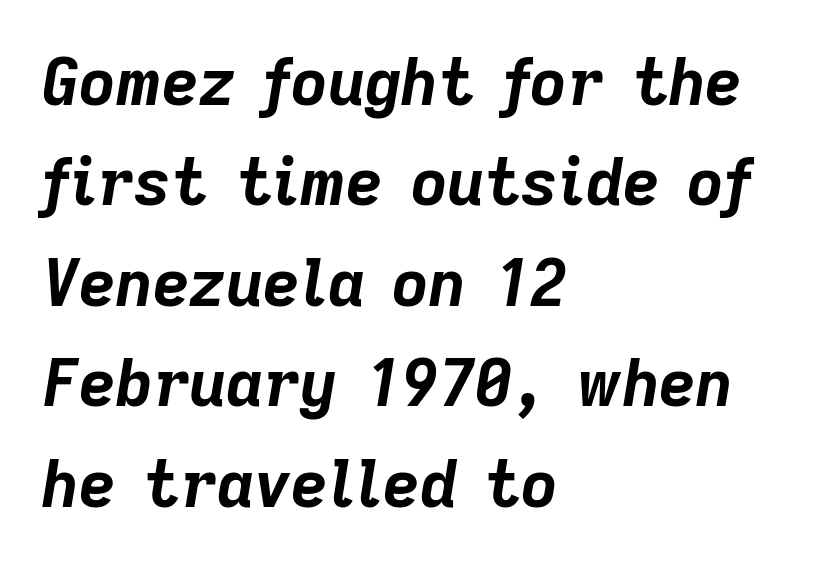
Q: Is the text bold? A: Yes.
Q: Is the text italic (slanted)? A: Yes, it leans right by about 9 degrees.
Q: Is the text underlined? A: No.
Q: How is the paragraph aligned? A: Left-aligned.
Q: Is the spacing between letters normal or unusually wide? A: Normal.
Q: Is the spacing between lines tight, normal or loose? A: Normal.
Q: Width (condensed, normal, or wide)? A: Normal.
Q: Stroke contrast? A: Low.
Q: x-height? A: Medium.
Q: Monospaced? A: No.
